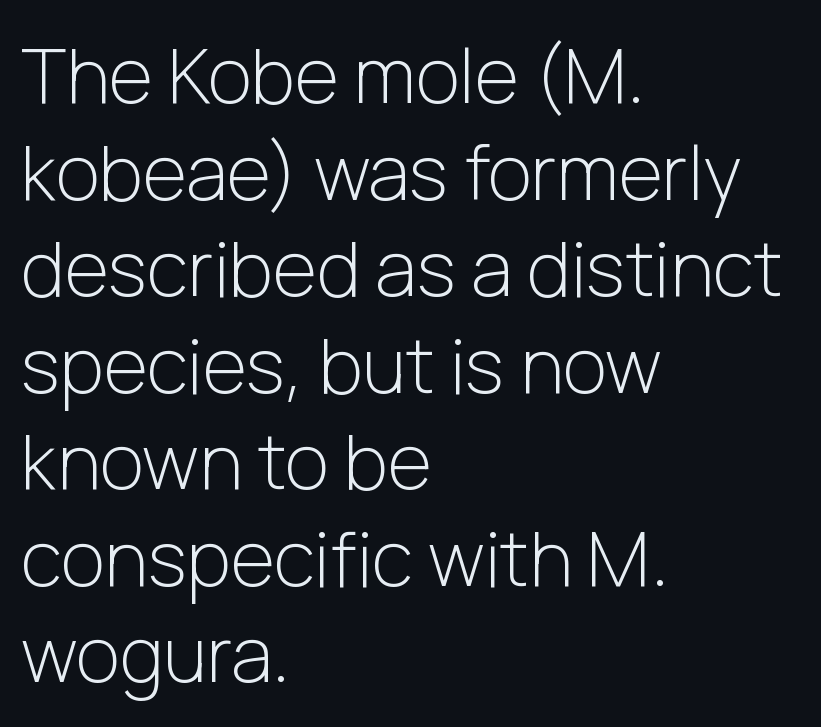
This rendering leaves character spacing at its baseline value. Characters remain perfectly vertical along every line. In terms of letterform style, serifs are entirely absent. No chunkiness to these letters — they're not bold. Reading down the block, your eye returns to a fixed left position each line. Descender tails drop into unmarked territory.
